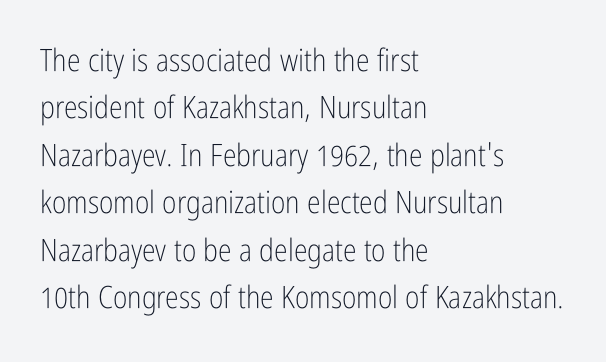
The image shows 31 px light, condensed sans-serif type, upright; set left-aligned, normal line spacing (1.53x), normal letter spacing, not underlined; low stroke contrast and a medium x-height.
